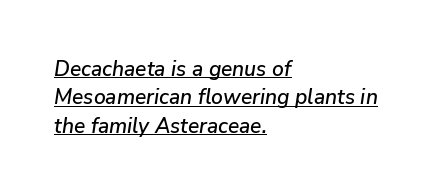
Casual observation: everything's shoved over to the left. Characters are canted at an angle relative to the baseline's perpendicular. The typesetter has applied underlining to the passage shown. What stands out about the letter spacing? Nothing — it is the standard amount.
